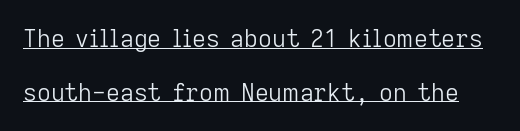
Q: Is the text bold? A: No.
Q: Is the text italic (slanted)? A: No, it is upright.
Q: Is the text underlined? A: Yes.
Q: Is the spacing between letters normal or unusually wide? A: Normal.
Q: Is the spacing between lines tight, normal or loose? A: Loose.
